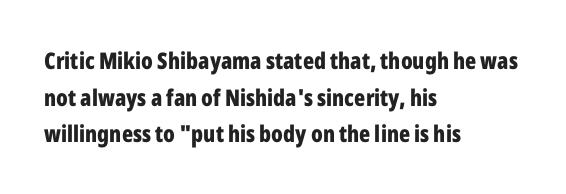
Q: Is the text bold? A: Yes.
Q: Is the text italic (slanted)? A: No, it is upright.
Q: Is the text underlined? A: No.
Q: How is the paragraph aligned? A: Left-aligned.
Q: Is the spacing between letters normal or unusually wide? A: Normal.
Q: Is the spacing between lines tight, normal or loose? A: Normal.
